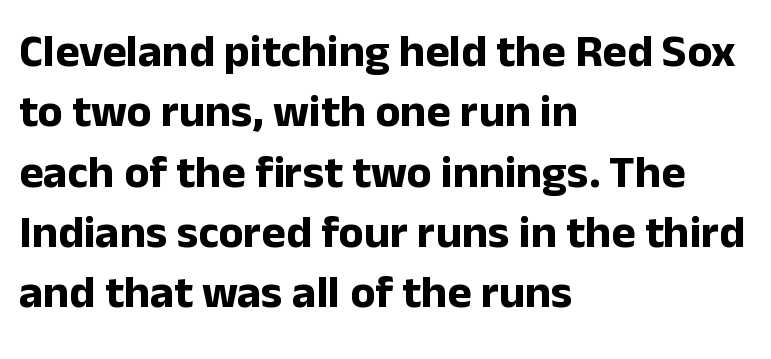
The image shows 46 px bold sans-serif type, upright; set left-aligned, normal line spacing (1.31x), normal letter spacing, not underlined; low stroke contrast and a medium x-height.
